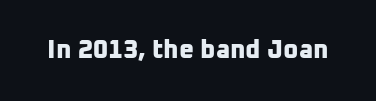
Set as a true bold cut, around the 700 mark. No word sits above an underline. Nothing unusual about the tracking: characters are spaced as the font intends.
